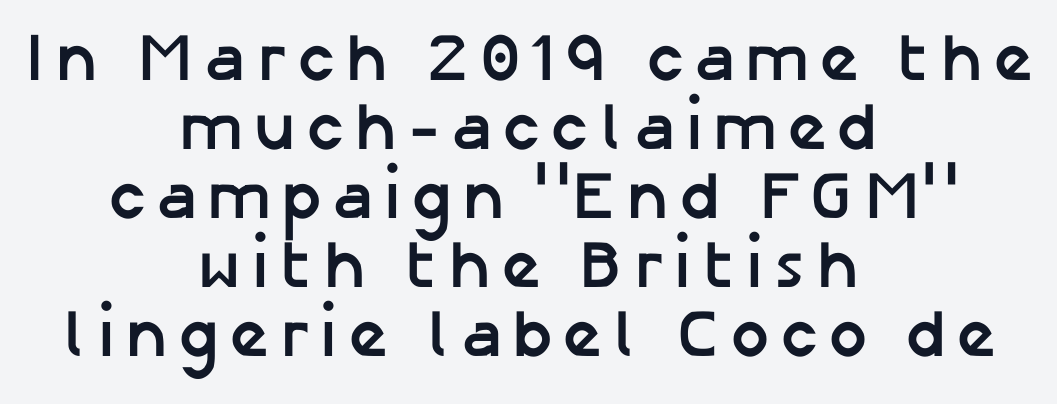
The image shows 67 px semibold sans-serif type, upright; set centered, tight line spacing (1.03x), not underlined; low stroke contrast and a medium x-height.
